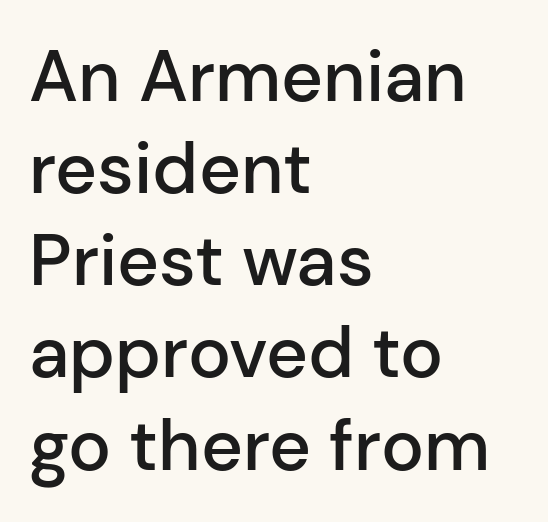
Q: Is the text bold? A: Semi-bold.
Q: Is the text italic (slanted)? A: No, it is upright.
Q: Is the typeface a serif or a sans-serif typeface? A: Sans-serif.
Q: Is the text underlined? A: No.
Q: How is the paragraph aligned? A: Left-aligned.
Q: Is the spacing between letters normal or unusually wide? A: Normal.
Q: Is the spacing between lines tight, normal or loose? A: Normal.
Q: Width (condensed, normal, or wide)? A: Normal.
Q: Stroke contrast? A: Low.
Q: x-height? A: Medium.
Q: Monospaced? A: No.
